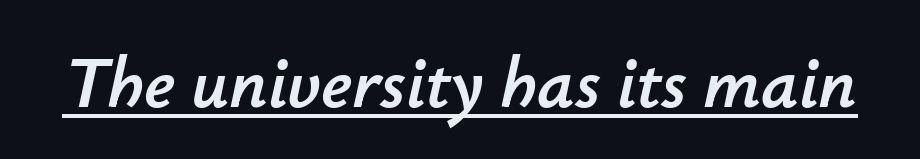
{"italic": "yes", "lean": "right", "slant_degrees": 12, "width": "normal", "stroke_contrast": "low", "x_height": "small", "monospaced": "no", "underline": "yes", "letter_spacing": "normal", "letter_spacing_em": 0.0, "glyph_px": 73}
